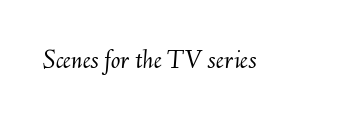
{"italic": "yes", "lean": "right", "slant_degrees": 6, "bold": "no", "weight": "light", "width": "normal", "stroke_contrast": "medium", "x_height": "small", "monospaced": "no", "underline": "no", "letter_spacing": "normal", "letter_spacing_em": 0.0, "glyph_px": 28}
